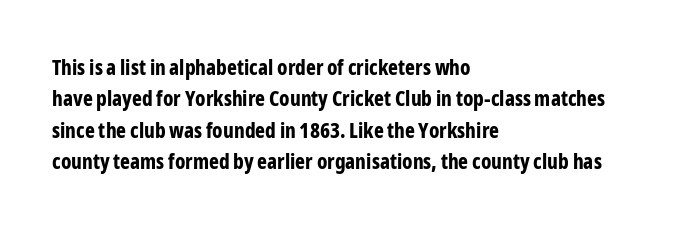
{"italic": "no", "bold": "yes", "underline": "no", "align": "left", "line_spacing": "normal", "line_spacing_ratio": 1.49, "letter_spacing": "normal", "letter_spacing_em": 0.0, "glyph_px": 21}
